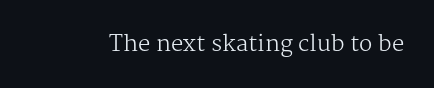
Q: Is the text bold? A: No.
Q: Is the text italic (slanted)? A: No, it is upright.
Q: Is the text underlined? A: No.
Q: Is the spacing between letters normal or unusually wide? A: Normal.
